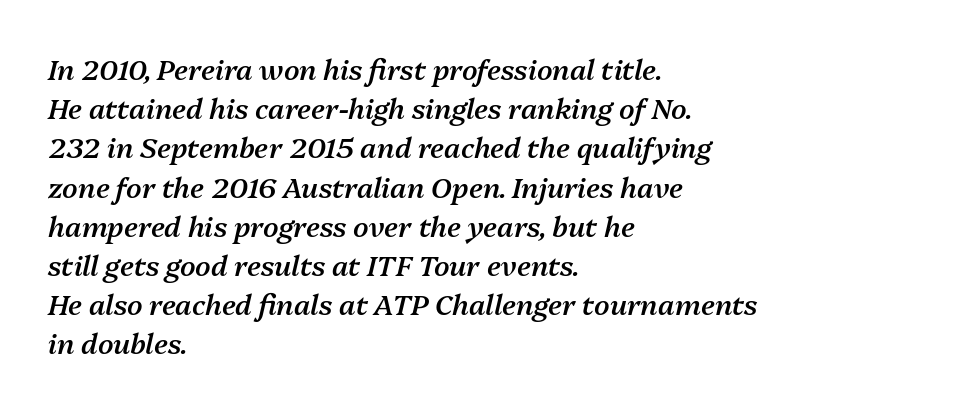
Varying glyph widths throughout — classic text-font behaviour. The glyphs look as if they've been sheared to an angle. You could call the tracking neutral — neither tight nor loose. The lines are quadded left.
